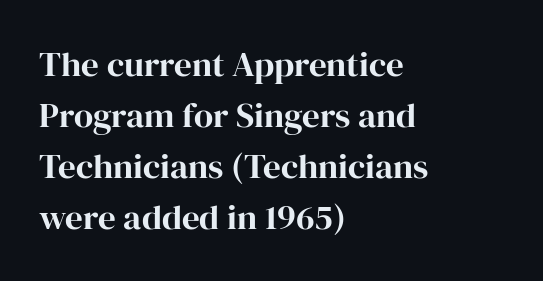
The image shows 35 px bold serif type, upright; set left-aligned, normal line spacing (1.46x), normal letter spacing, not underlined; high stroke contrast and a medium x-height.
